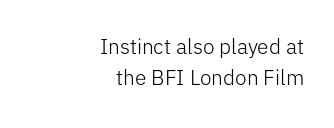
Q: Is the text bold? A: No.
Q: Is the text italic (slanted)? A: No, it is upright.
Q: Is the text underlined? A: No.
Q: How is the paragraph aligned? A: Right-aligned.
Q: Is the spacing between letters normal or unusually wide? A: Normal.
Q: Is the spacing between lines tight, normal or loose? A: Normal.
